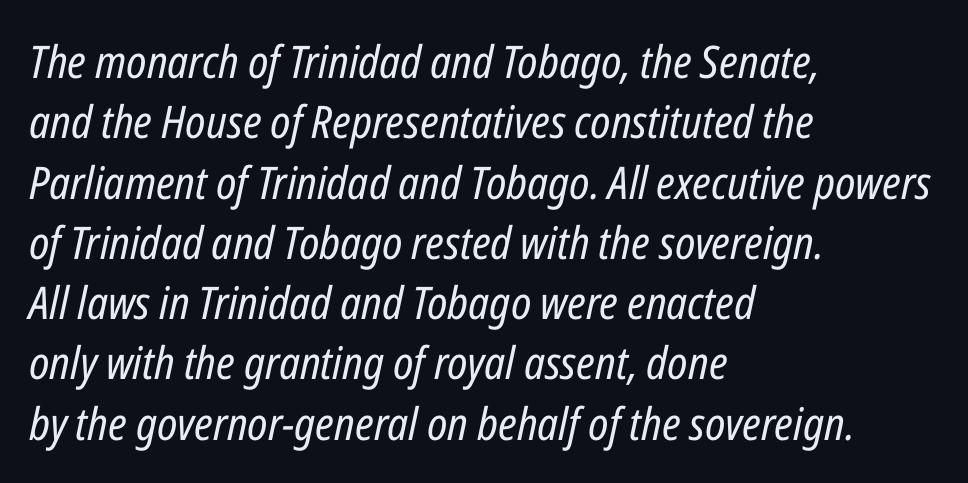
The image shows 45 px regular-weight, condensed type, italic (leaning right); set left-aligned, normal line spacing (1.34x), normal letter spacing, not underlined; low stroke contrast and a medium x-height.
